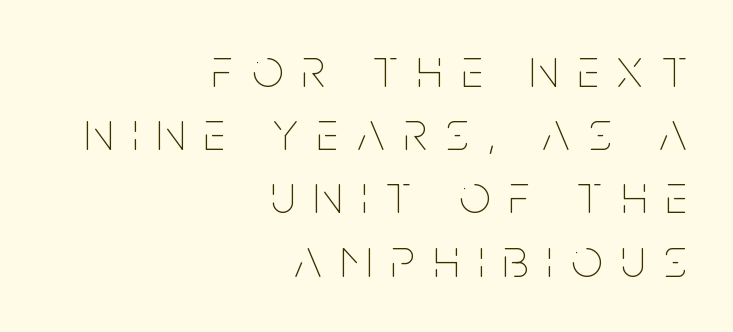
Bare-footed words on every line. Students, observe: this is what under-led, compact text looks like. Posture: straight, roman, zero tilt. Think of a printed novel: that variable character pitch is what you see here.
